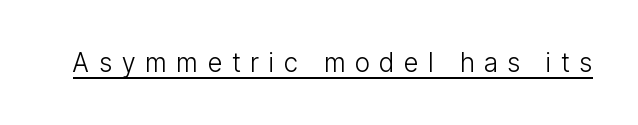
The passage shown has open, widely tracked lettering throughout. Heaviness? Minimal to ordinary, like unemphasized prose. You can see a thin bar hugging the bottom of the glyphs. Is there any slant? The stems are plumb.
